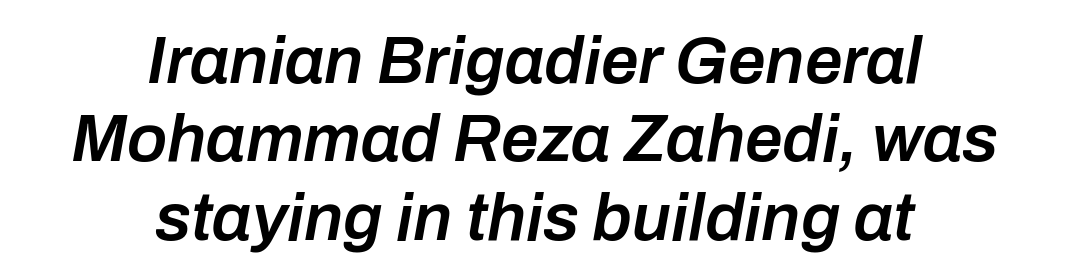
{"italic": "yes", "lean": "right", "slant_degrees": 10, "bold": "semi", "weight": "semibold", "width": "normal", "stroke_contrast": "low", "x_height": "medium", "monospaced": "no", "underline": "no", "align": "center", "line_spacing_ratio": 1.17, "letter_spacing": "normal", "letter_spacing_em": 0.0, "glyph_px": 67}
